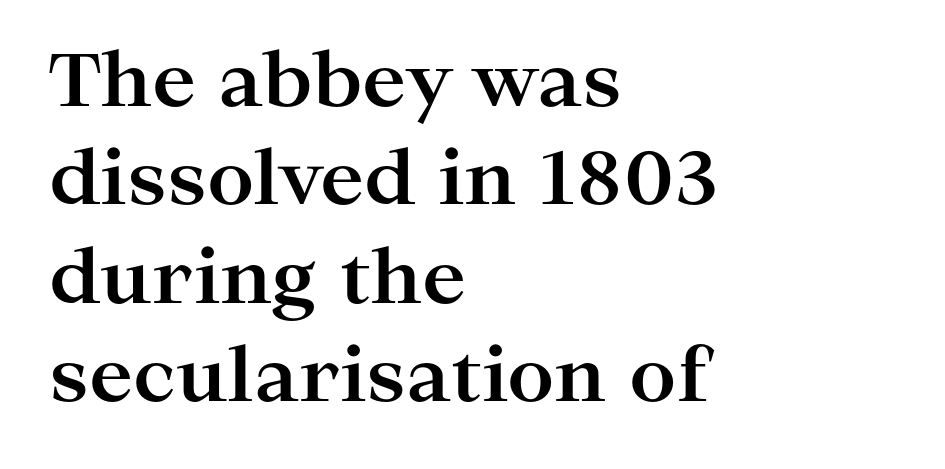
Q: Is the text bold? A: Yes.
Q: Is the text italic (slanted)? A: No, it is upright.
Q: Is the typeface a serif or a sans-serif typeface? A: Serif.
Q: Is the text underlined? A: No.
Q: How is the paragraph aligned? A: Left-aligned.
Q: Is the spacing between letters normal or unusually wide? A: Normal.
Q: Is the spacing between lines tight, normal or loose? A: Normal.
Q: Width (condensed, normal, or wide)? A: Wide.
Q: Stroke contrast? A: High.
Q: x-height? A: Medium.
Q: Monospaced? A: No.
